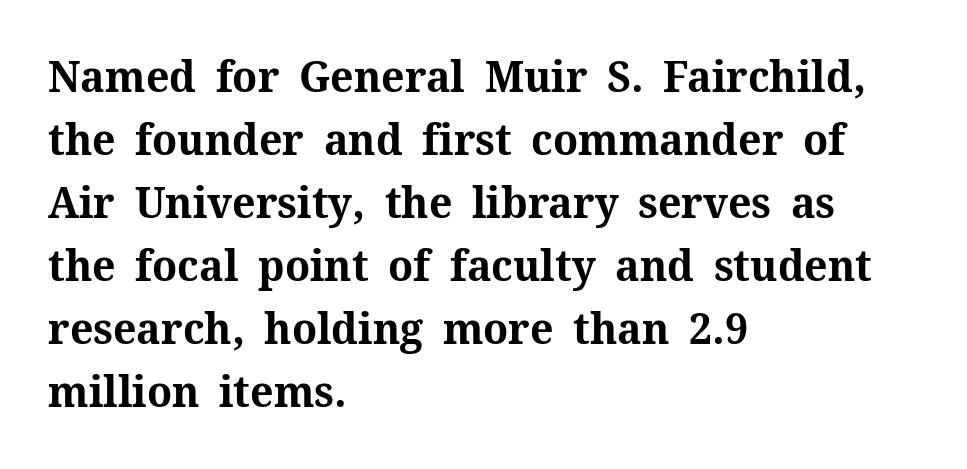
No word sits above an underline. The passage is arranged the way most books set body copy — flush left. Little horizontal feet cap the strokes, marking this as serif type. This sample uses an upright cut, with every glyph sitting square on the baseline. These lines keep a tight, regular rhythm from letter to letter. In terms of weight, the rendering is a true, heavy bold.
